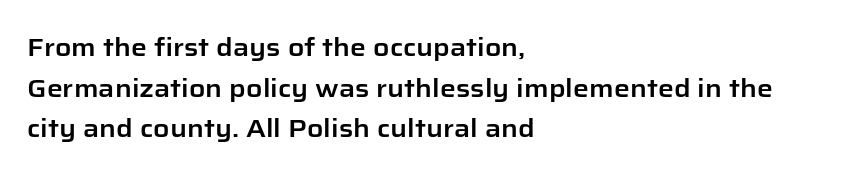
{"italic": "no", "underline": "no", "align": "left", "line_spacing": "normal", "line_spacing_ratio": 1.63, "letter_spacing": "normal", "letter_spacing_em": 0.0, "glyph_px": 25}
